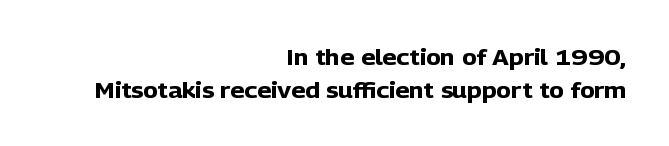
{"italic": "no", "bold": "yes", "underline": "no", "align": "right", "line_spacing": "normal", "line_spacing_ratio": 1.49, "letter_spacing": "normal", "letter_spacing_em": 0.0, "glyph_px": 22}
